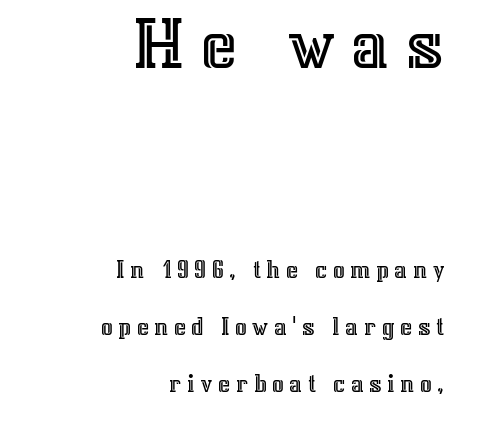
Q: Is the text italic (slanted)? A: No, it is upright.
Q: Is the text underlined? A: No.
Q: How is the paragraph aligned? A: Right-aligned.
Q: Is the spacing between letters normal or unusually wide? A: Unusually wide.
Q: Is the spacing between lines tight, normal or loose? A: Loose.
Q: Which block of text is set in a larger size, the first (top) or the second (bottom)? A: The first (top) one.
Q: Width (condensed, normal, or wide)? A: Normal.
Q: x-height? A: Medium.
Q: Monospaced? A: No.
